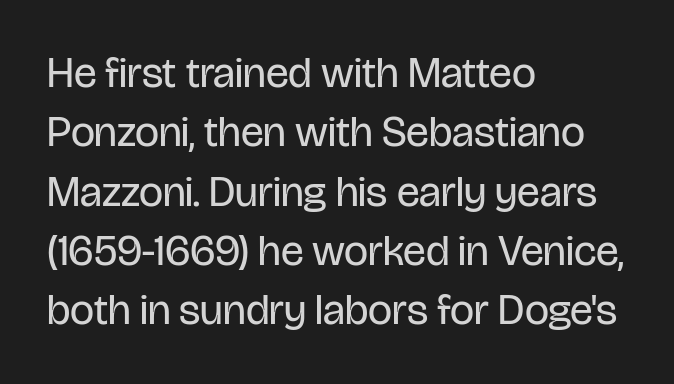
Q: Is the text bold? A: No.
Q: Is the text italic (slanted)? A: No, it is upright.
Q: Is the typeface a serif or a sans-serif typeface? A: Sans-serif.
Q: Is the text underlined? A: No.
Q: How is the paragraph aligned? A: Left-aligned.
Q: Is the spacing between letters normal or unusually wide? A: Normal.
Q: Is the spacing between lines tight, normal or loose? A: Normal.
Q: Width (condensed, normal, or wide)? A: Condensed.
Q: Stroke contrast? A: Low.
Q: x-height? A: Large.
Q: Monospaced? A: No.
